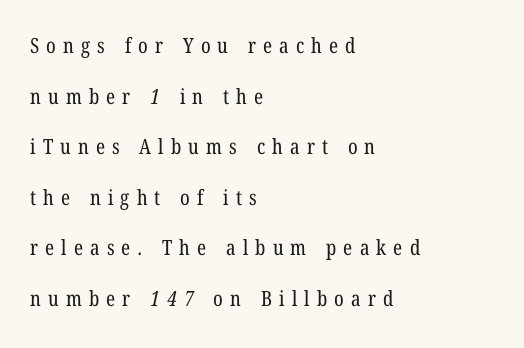
The image shows 21 px text type; set left-aligned, loose line spacing (2.41x), unusually wide letter spacing (+0.34 em), not underlined.
